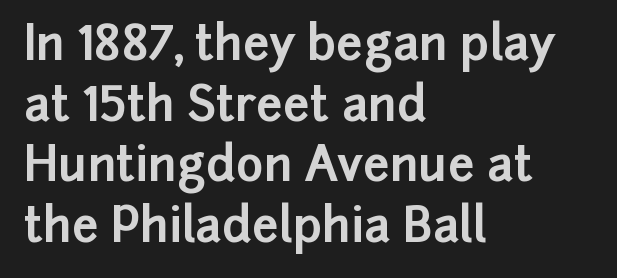
Is the type bold? Yes — the strokes are clearly thick and heavy. The space beneath each line is pristine and unruled. Proportional: the letters do not fall into vertical columns. This rendering leaves character spacing at its baseline value. The leading is moderate, giving the passage an even texture.
